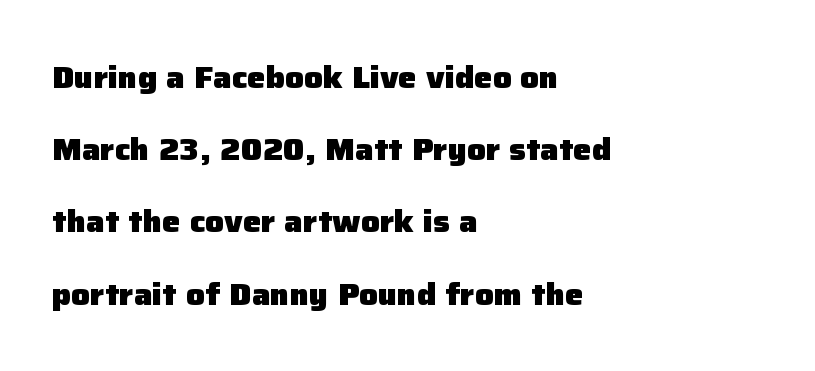
Q: Is the text bold? A: Yes.
Q: Is the text italic (slanted)? A: No, it is upright.
Q: Is the typeface a serif or a sans-serif typeface? A: Sans-serif.
Q: Is the text underlined? A: No.
Q: How is the paragraph aligned? A: Left-aligned.
Q: Is the spacing between letters normal or unusually wide? A: Normal.
Q: Is the spacing between lines tight, normal or loose? A: Loose.
Q: Width (condensed, normal, or wide)? A: Normal.
Q: Stroke contrast? A: Low.
Q: x-height? A: Medium.
Q: Monospaced? A: No.
